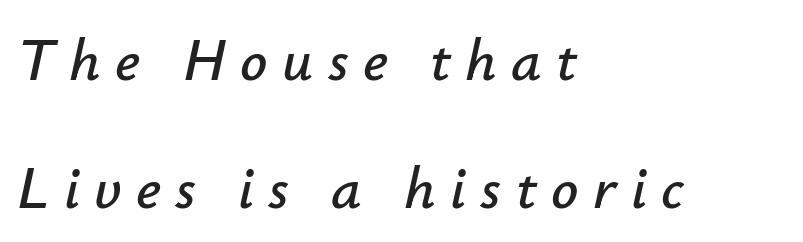
Descender tails drop into unmarked territory. Note the varied advance widths — an 'i' is clearly narrower than an 'm'. Observe the wide spacing: letters keep a clear distance from each other. Line beginnings align vertically; line endings do not.
